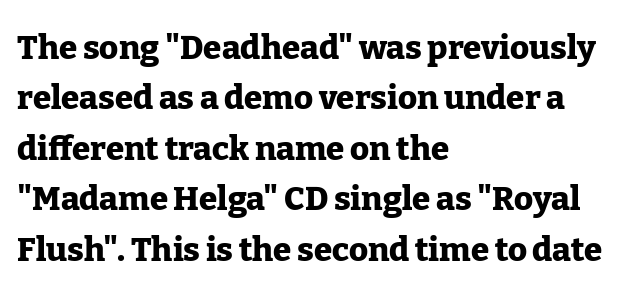
Notice how thick the strokes are: this is what a full bold looks like. Short and long lines alike share a common starting point at left. Is there any slant? The stems are plumb. The block of text has a typical density, with ordinary space between rows.
